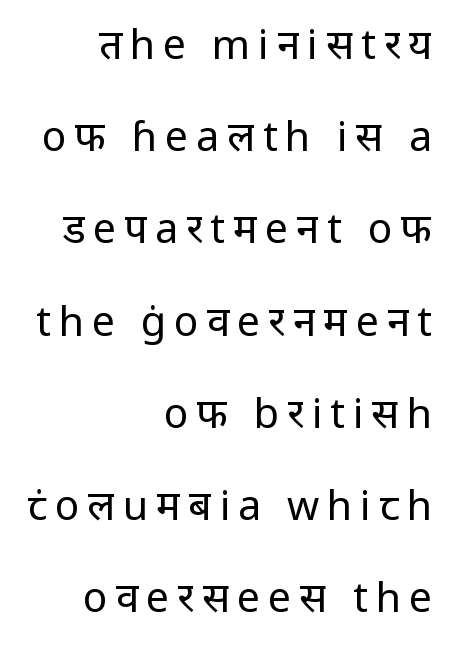
Q: Is the text bold? A: No.
Q: Is the text italic (slanted)? A: No, it is upright.
Q: Is the typeface a serif or a sans-serif typeface? A: Sans-serif.
Q: Is the text underlined? A: No.
Q: How is the paragraph aligned? A: Right-aligned.
Q: Is the spacing between lines tight, normal or loose? A: Loose.
Q: Width (condensed, normal, or wide)? A: Normal.
Q: Stroke contrast? A: Low.
Q: x-height? A: Medium.
Q: Monospaced? A: No.
